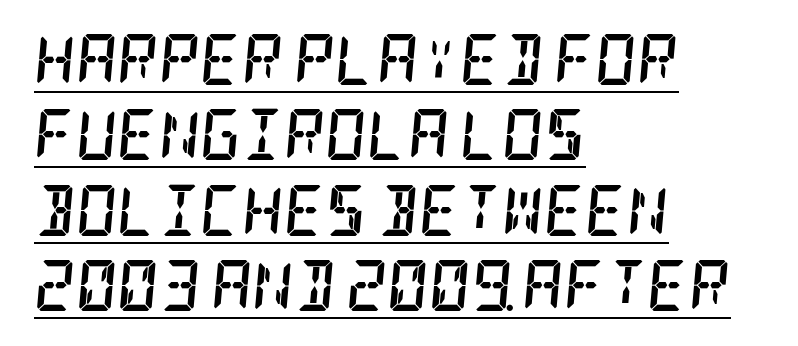
Q: Is the text bold? A: Yes.
Q: Is the text italic (slanted)? A: Yes, it leans right by about 5 degrees.
Q: Is the typeface a serif or a sans-serif typeface? A: Serif.
Q: Is the text underlined? A: Yes.
Q: How is the paragraph aligned? A: Left-aligned.
Q: Is the spacing between letters normal or unusually wide? A: Normal.
Q: Is the spacing between lines tight, normal or loose? A: Normal.
Q: Width (condensed, normal, or wide)? A: Condensed.
Q: Stroke contrast? A: Low.
Q: x-height? A: Large.
